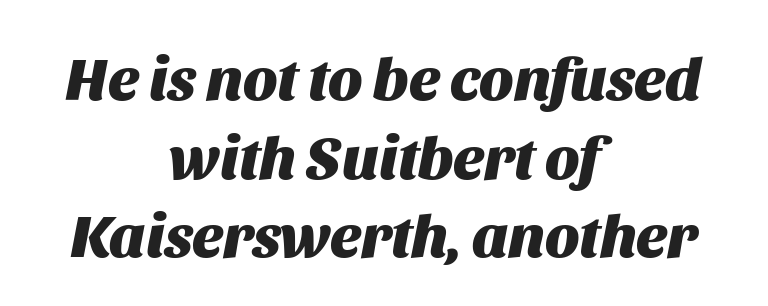
You could not count columns in this text — the font is proportionally spaced. Underline: absent. Words appear dense and cohesive because spacing is normal. Caption: multi-line text, centered on the measure.
